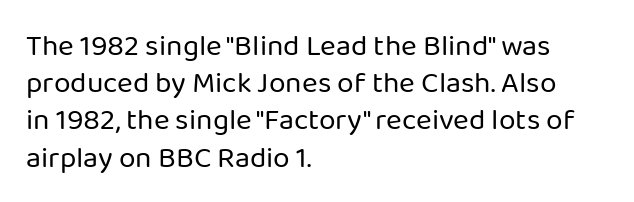
Q: Is the text bold? A: No.
Q: Is the text italic (slanted)? A: No, it is upright.
Q: Is the typeface a serif or a sans-serif typeface? A: Sans-serif.
Q: Is the text underlined? A: No.
Q: How is the paragraph aligned? A: Left-aligned.
Q: Is the spacing between letters normal or unusually wide? A: Normal.
Q: Width (condensed, normal, or wide)? A: Normal.
Q: Stroke contrast? A: Low.
Q: x-height? A: Medium.
Q: Monospaced? A: No.
